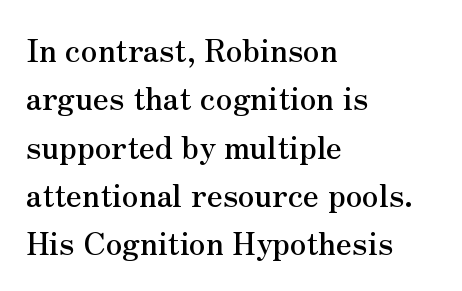
The image shows 31 px serif type, upright; set left-aligned, normal line spacing (1.56x), normal letter spacing, not underlined; medium stroke contrast and a small x-height.
